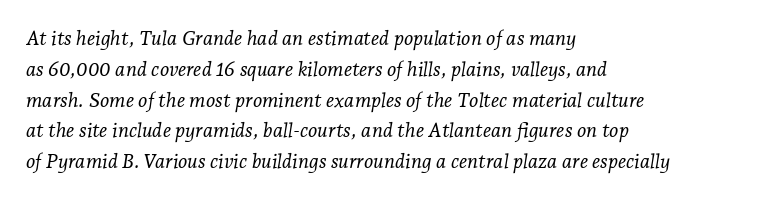
{"italic": "yes", "lean": "right", "slant_degrees": 7, "bold": "no", "underline": "no", "align": "left", "line_spacing": "normal", "line_spacing_ratio": 1.54, "letter_spacing": "normal", "letter_spacing_em": 0.0, "glyph_px": 20}
